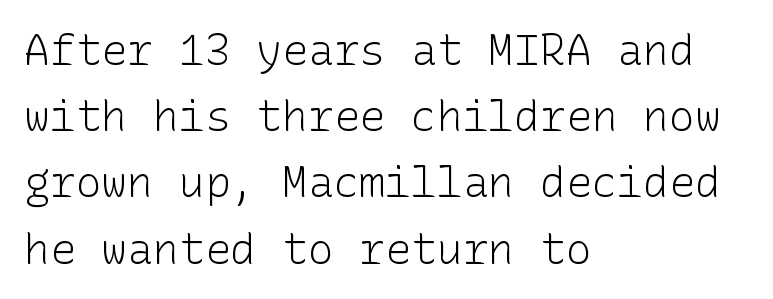
Typographically, this falls in the sans-serif category. Quick note: underline off. Nothing unusual about the tracking: characters are spaced as the font intends. The cut favours lightness, reaching ordinary text weight at its darkest.
